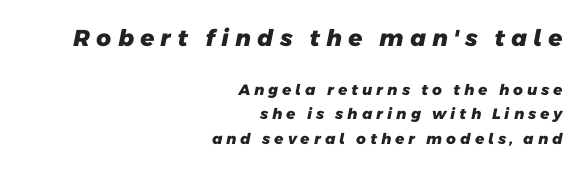
The image shows 23 px bold type; set right-aligned, normal line spacing (1.66x), unusually wide letter spacing (+0.24 em), not underlined; the first (top) block is 1.53x larger.
